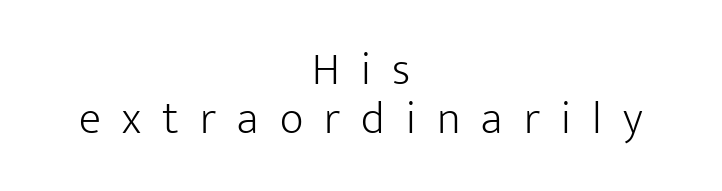
Q: Is the text bold? A: No.
Q: Is the text italic (slanted)? A: No, it is upright.
Q: Is the typeface a serif or a sans-serif typeface? A: Sans-serif.
Q: Is the text underlined? A: No.
Q: How is the paragraph aligned? A: Centered.
Q: Is the spacing between letters normal or unusually wide? A: Unusually wide.
Q: Is the spacing between lines tight, normal or loose? A: Tight.
Q: Width (condensed, normal, or wide)? A: Normal.
Q: Stroke contrast? A: Low.
Q: x-height? A: Medium.
Q: Monospaced? A: No.
